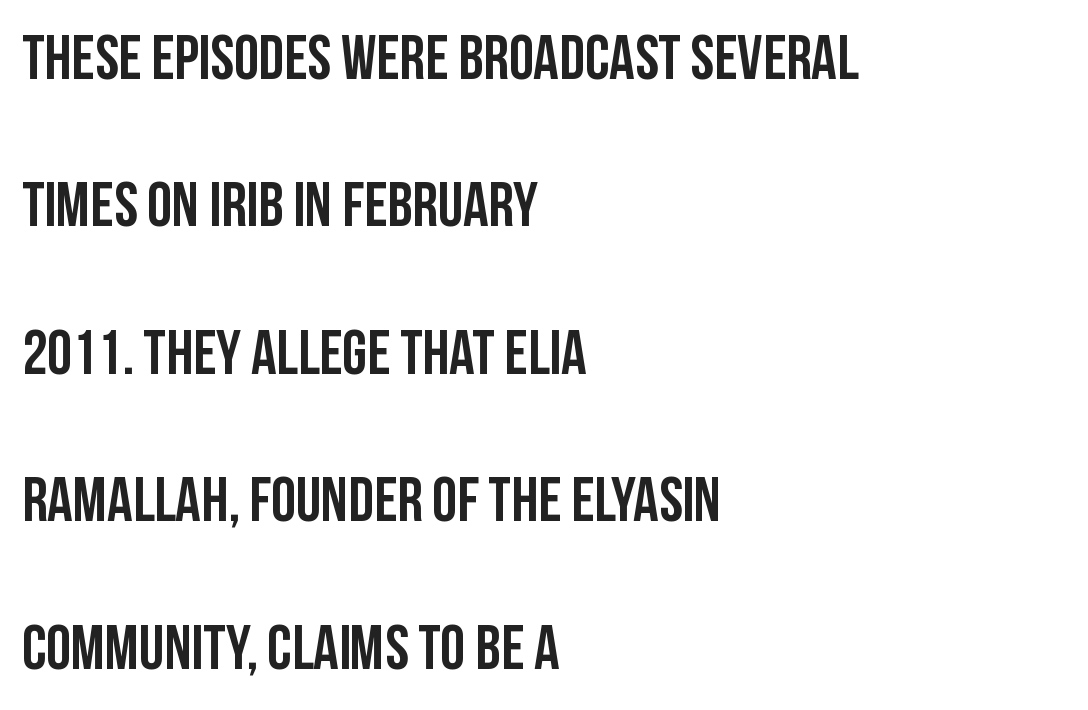
The image shows 63 px condensed sans-serif type, upright; set left-aligned, loose line spacing (2.34x), normal letter spacing, not underlined; low stroke contrast and a large x-height.
